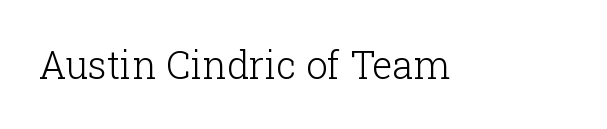
{"serif": "yes", "italic": "no", "bold": "no", "weight": "light", "width": "normal", "stroke_contrast": "low", "x_height": "medium", "monospaced": "no", "underline": "no", "letter_spacing": "normal", "letter_spacing_em": 0.0, "glyph_px": 38}
